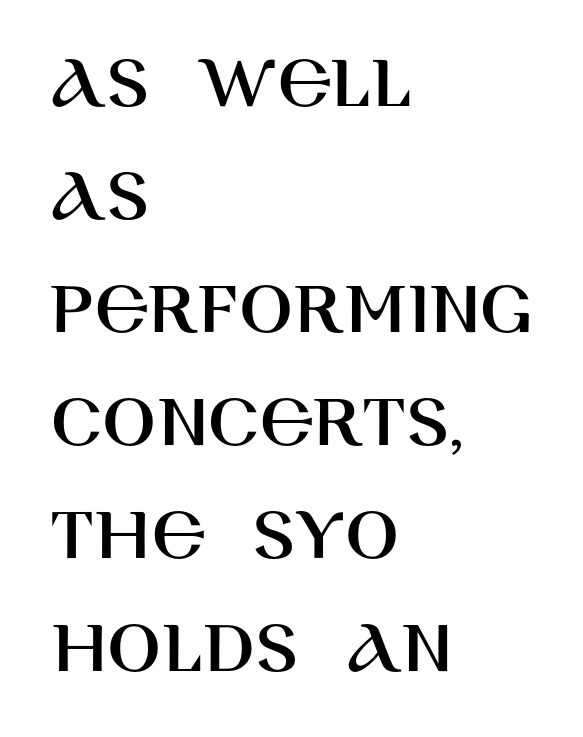
{"serif": "no", "italic": "no", "width": "normal", "stroke_contrast": "high", "x_height": "large", "monospaced": "no", "underline": "no", "align": "left", "line_spacing": "normal", "line_spacing_ratio": 1.43, "letter_spacing": "normal", "letter_spacing_em": 0.0, "glyph_px": 79}
